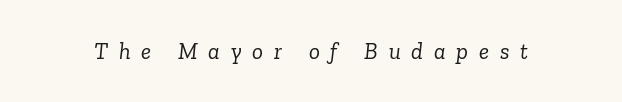
Q: Is the text bold? A: No.
Q: Is the text italic (slanted)? A: Yes, it leans right by about 6 degrees.
Q: Is the text underlined? A: No.
Q: Is the spacing between letters normal or unusually wide? A: Unusually wide.
